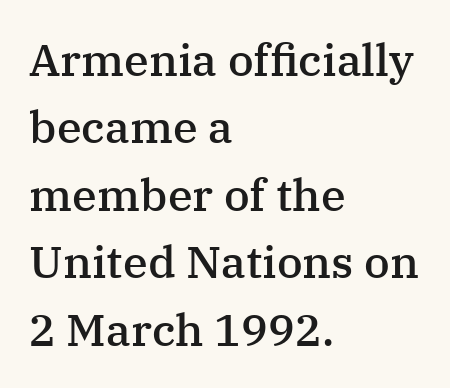
{"serif": "yes", "italic": "no", "bold": "semi", "weight": "semibold", "width": "normal", "stroke_contrast": "medium", "x_height": "medium", "monospaced": "no", "underline": "no", "align": "left", "line_spacing": "normal", "line_spacing_ratio": 1.5, "letter_spacing": "normal", "letter_spacing_em": 0.0, "glyph_px": 45}
